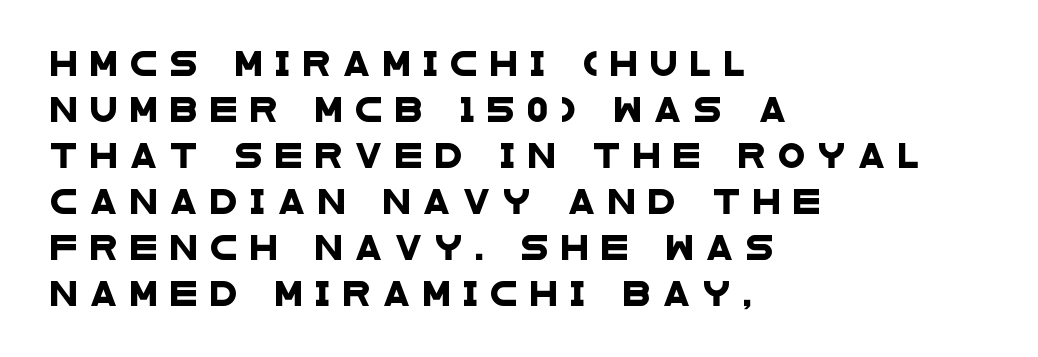
The image shows 25 px text type; set left-aligned, line spacing 1.84x, unusually wide letter spacing (+0.5 em), not underlined.
